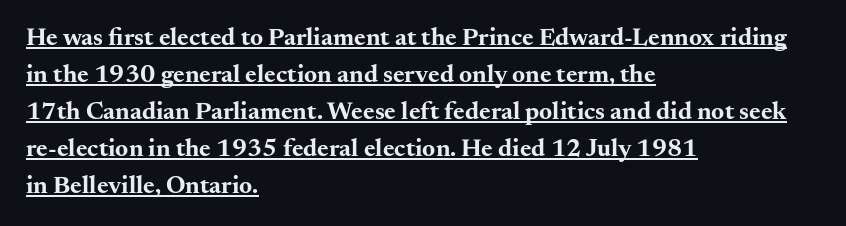
Q: Is the text bold? A: Yes.
Q: Is the text italic (slanted)? A: No, it is upright.
Q: Is the text underlined? A: Yes.
Q: How is the paragraph aligned? A: Left-aligned.
Q: Is the spacing between letters normal or unusually wide? A: Normal.
Q: Is the spacing between lines tight, normal or loose? A: Normal.
